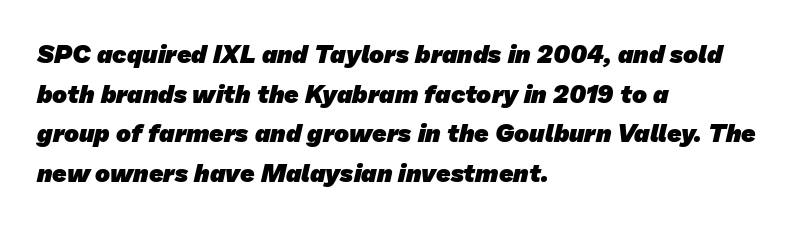
The image shows 25 px bold type; set left-aligned, normal line spacing (1.59x), normal letter spacing, not underlined.
